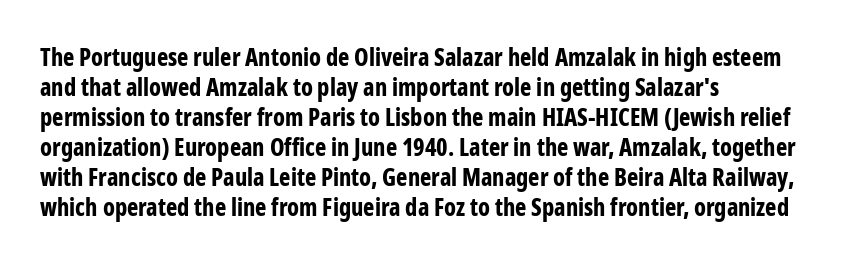
Q: Is the text bold? A: Yes.
Q: Is the text italic (slanted)? A: No, it is upright.
Q: Is the text underlined? A: No.
Q: How is the paragraph aligned? A: Left-aligned.
Q: Is the spacing between letters normal or unusually wide? A: Normal.
Q: Is the spacing between lines tight, normal or loose? A: Normal.
